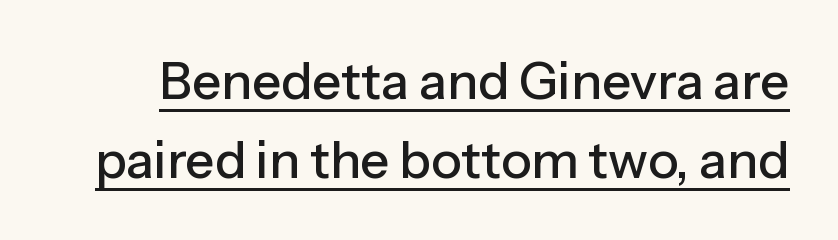
{"serif": "no", "italic": "no", "width": "normal", "stroke_contrast": "low", "x_height": "medium", "monospaced": "no", "underline": "yes", "line_spacing": "normal", "line_spacing_ratio": 1.54, "letter_spacing": "normal", "letter_spacing_em": 0.0, "glyph_px": 51}
